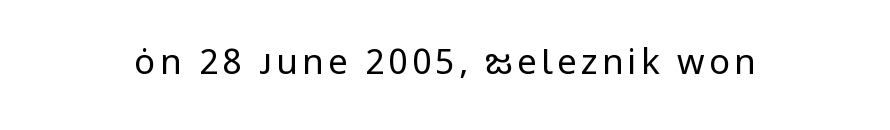
Q: Is the text bold? A: No.
Q: Is the text italic (slanted)? A: No, it is upright.
Q: Is the typeface a serif or a sans-serif typeface? A: Sans-serif.
Q: Is the text underlined? A: No.
Q: Width (condensed, normal, or wide)? A: Normal.
Q: Stroke contrast? A: Low.
Q: x-height? A: Medium.
Q: Monospaced? A: No.
